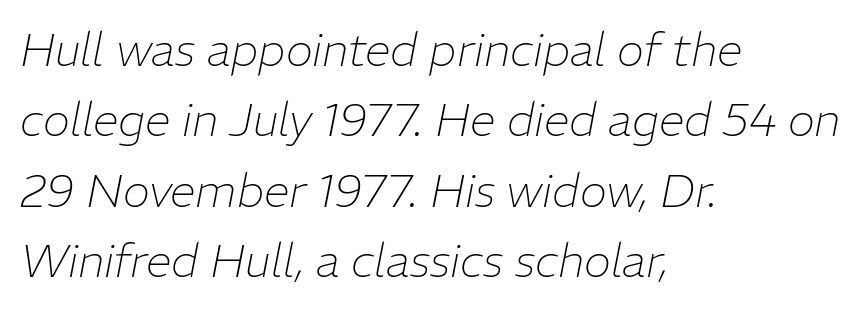
Bare-footed words on every line. Is there much room between lines? A standard amount, neither cramped nor airy. Weight: in the light-to-regular range. Note the varied advance widths — an 'i' is clearly narrower than an 'm'. These lines stack with their left ends in a neat column.
